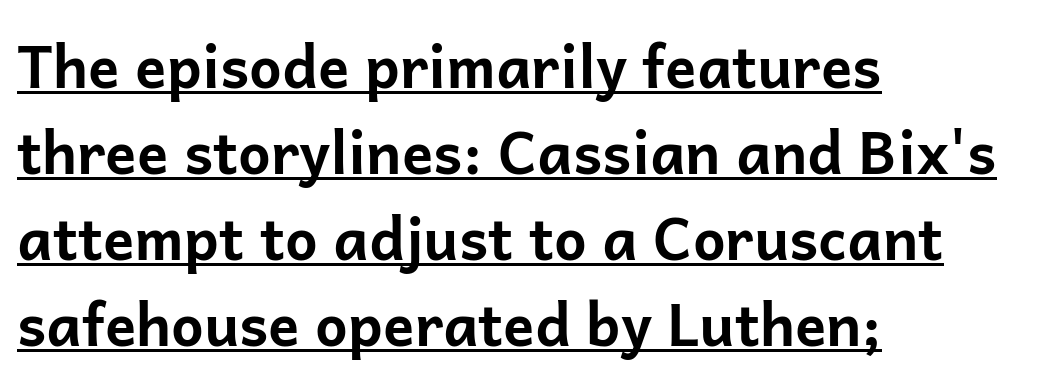
The image shows 58 px bold sans-serif type, upright; set left-aligned, normal line spacing (1.48x), normal letter spacing, underlined; low stroke contrast and a medium x-height.
